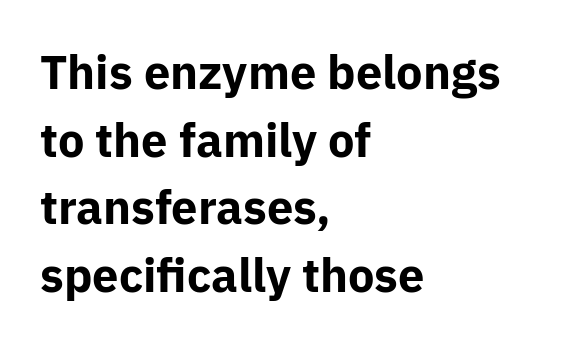
Q: Is the text bold? A: Yes.
Q: Is the text italic (slanted)? A: No, it is upright.
Q: Is the typeface a serif or a sans-serif typeface? A: Sans-serif.
Q: Is the text underlined? A: No.
Q: How is the paragraph aligned? A: Left-aligned.
Q: Is the spacing between letters normal or unusually wide? A: Normal.
Q: Is the spacing between lines tight, normal or loose? A: Normal.
Q: Width (condensed, normal, or wide)? A: Normal.
Q: Stroke contrast? A: Low.
Q: x-height? A: Medium.
Q: Monospaced? A: No.
